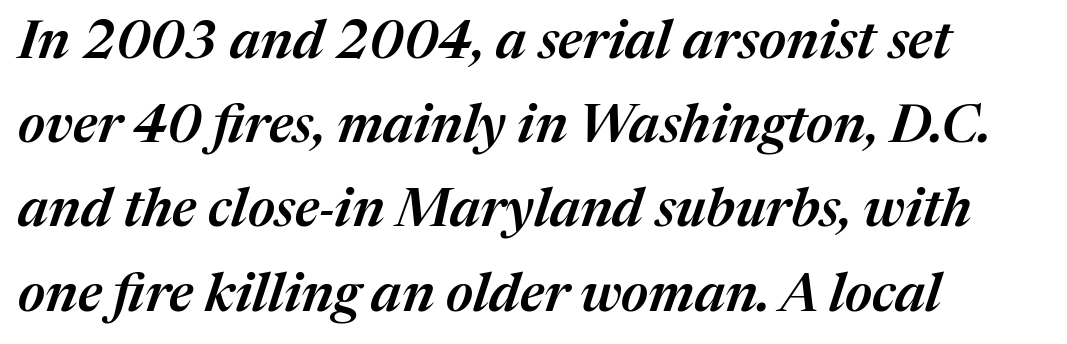
The image shows 54 px semibold type, italic (leaning right); set left-aligned, normal line spacing (1.56x), normal letter spacing, not underlined; medium stroke contrast and a medium x-height.
